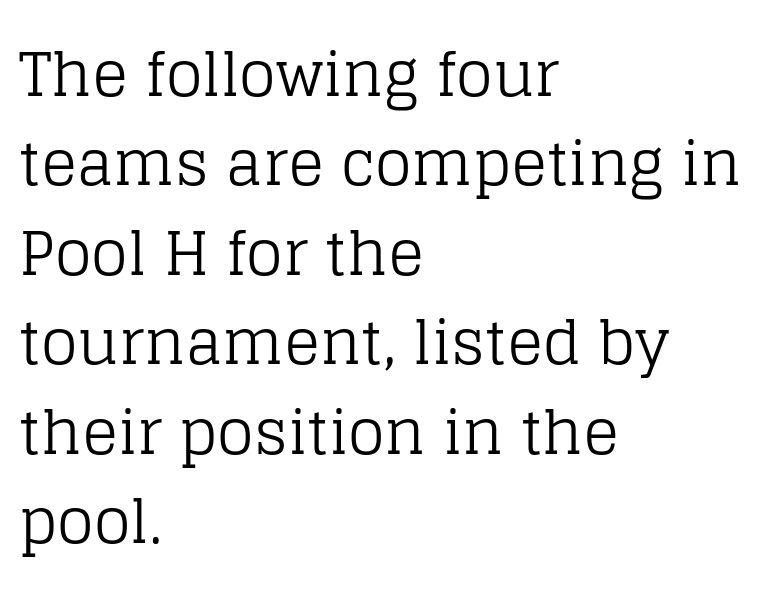
Q: Is the text bold? A: No.
Q: Is the text italic (slanted)? A: No, it is upright.
Q: Is the typeface a serif or a sans-serif typeface? A: Serif.
Q: Is the text underlined? A: No.
Q: How is the paragraph aligned? A: Left-aligned.
Q: Is the spacing between letters normal or unusually wide? A: Normal.
Q: Is the spacing between lines tight, normal or loose? A: Normal.
Q: Width (condensed, normal, or wide)? A: Normal.
Q: Stroke contrast? A: Low.
Q: x-height? A: Large.
Q: Monospaced? A: No.
